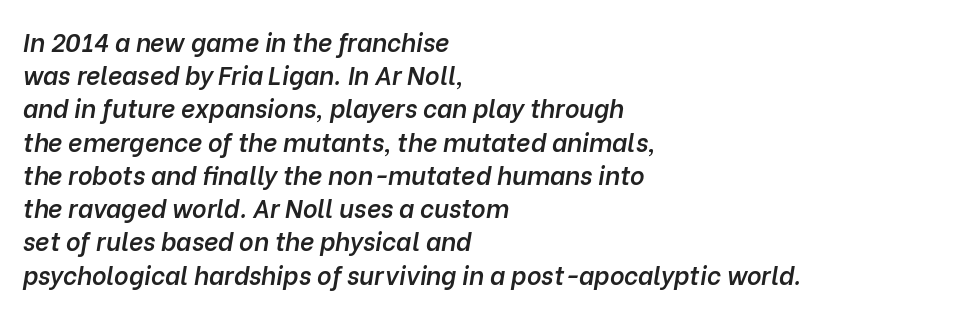
{"italic": "yes", "lean": "right", "slant_degrees": 10, "bold": "semi", "underline": "no", "align": "left", "line_spacing": "normal", "line_spacing_ratio": 1.33, "letter_spacing": "normal", "letter_spacing_em": 0.0, "glyph_px": 25}
